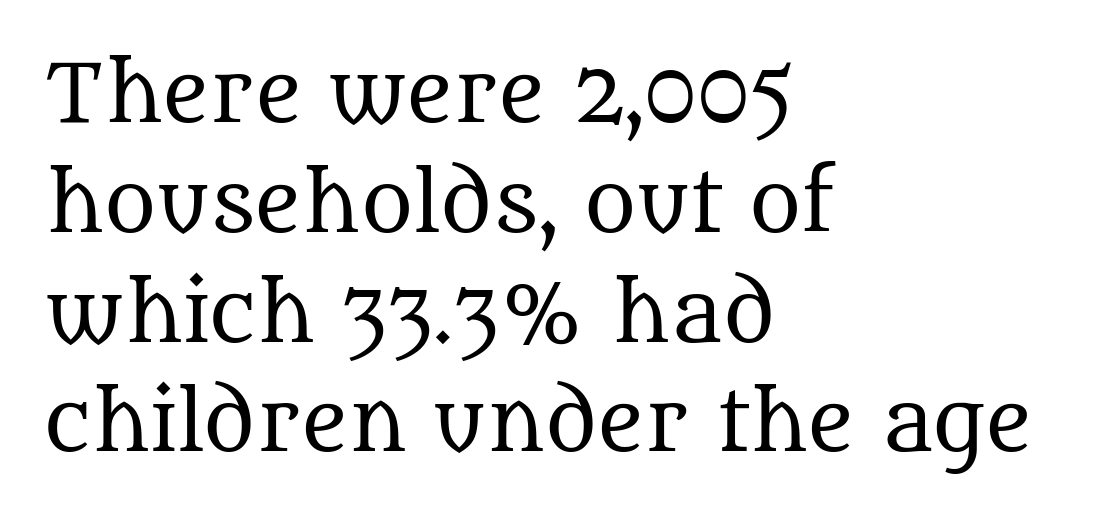
{"serif": "yes", "italic": "no", "bold": "no", "weight": "regular", "width": "normal", "stroke_contrast": "medium", "x_height": "large", "monospaced": "no", "underline": "no", "align": "left", "line_spacing": "normal", "line_spacing_ratio": 1.39, "letter_spacing": "normal", "letter_spacing_em": 0.0, "glyph_px": 79}
